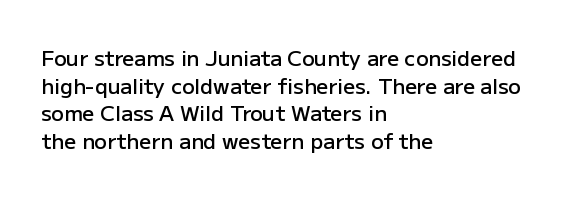
Q: Is the text bold? A: Semi-bold.
Q: Is the text italic (slanted)? A: No, it is upright.
Q: Is the text underlined? A: No.
Q: How is the paragraph aligned? A: Left-aligned.
Q: Is the spacing between letters normal or unusually wide? A: Normal.
Q: Is the spacing between lines tight, normal or loose? A: Normal.
